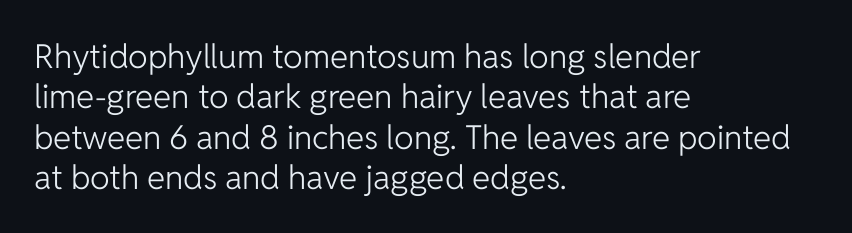
The image shows 33 px light sans-serif type, upright; set left-aligned, line spacing 1.22x, normal letter spacing, not underlined; low stroke contrast and a medium x-height.
